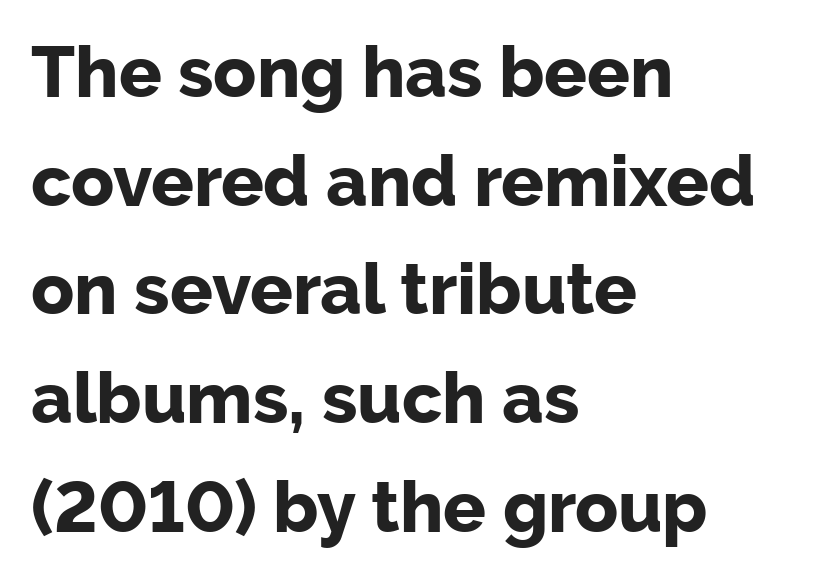
The face used here is a sans, in the tradition of grotesques and geometrics. The glyphs have the mass of a bold cut. Beneath every word, the page is bare. The rendering uses natural spacing where letterforms have individual widths. The rendering uses a moderate line-height, typical for paragraphs. The lines are quadded left.
